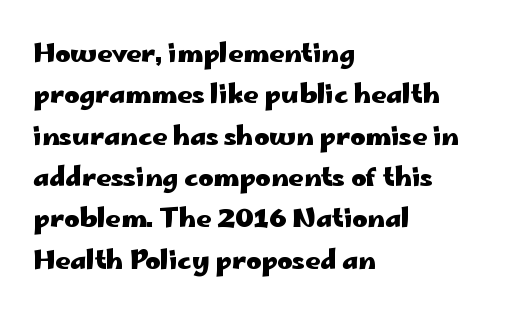
The image shows 26 px bold type, upright; set left-aligned, normal line spacing (1.59x), normal letter spacing, not underlined.
